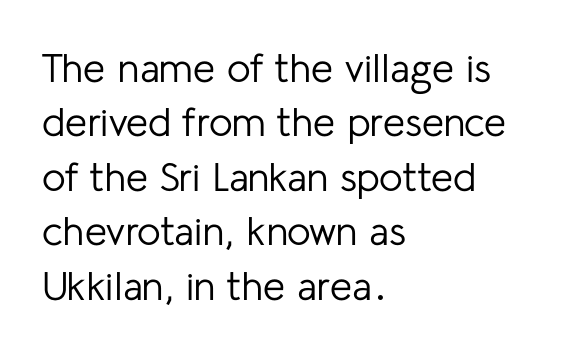
{"serif": "no", "italic": "no", "bold": "no", "weight": "regular", "width": "normal", "stroke_contrast": "low", "x_height": "medium", "monospaced": "no", "underline": "no", "align": "left", "line_spacing": "normal", "line_spacing_ratio": 1.36, "letter_spacing": "normal", "letter_spacing_em": 0.0, "glyph_px": 40}
